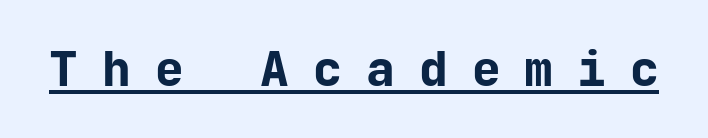
{"serif": "no", "italic": "no", "bold": "yes", "weight": "bold", "width": "normal", "stroke_contrast": "low", "x_height": "medium", "monospaced": "yes", "underline": "yes", "letter_spacing": "wide", "letter_spacing_em": 0.5, "glyph_px": 48}
